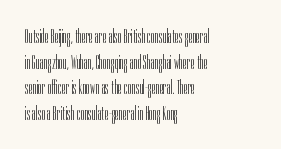
The image shows 20 px text type, upright; set left-aligned, normal line spacing (1.28x), normal letter spacing, not underlined.
